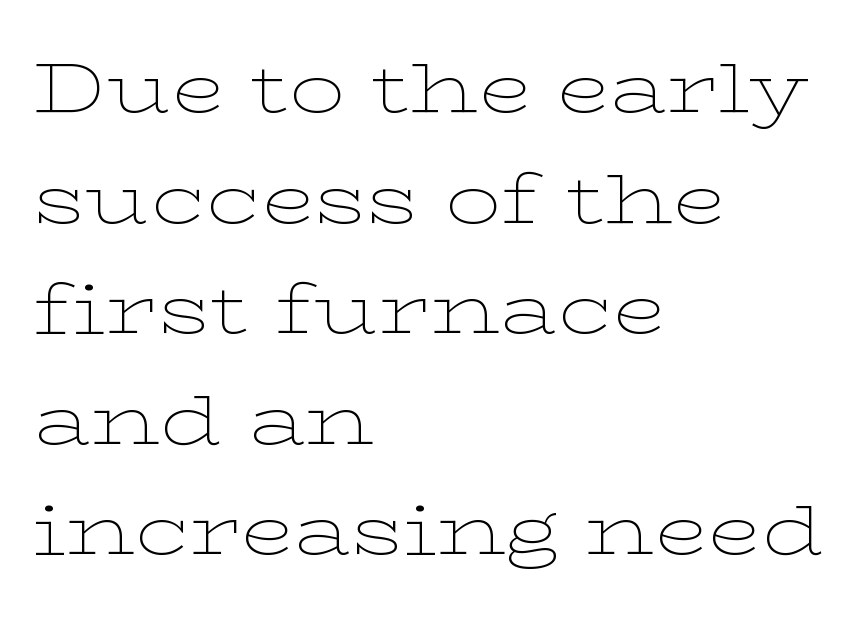
{"serif": "yes", "italic": "no", "bold": "no", "weight": "thin", "width": "wide", "stroke_contrast": "low", "x_height": "medium", "monospaced": "no", "underline": "no", "align": "left", "line_spacing": "normal", "line_spacing_ratio": 1.58, "letter_spacing": "normal", "letter_spacing_em": 0.0, "glyph_px": 70}
